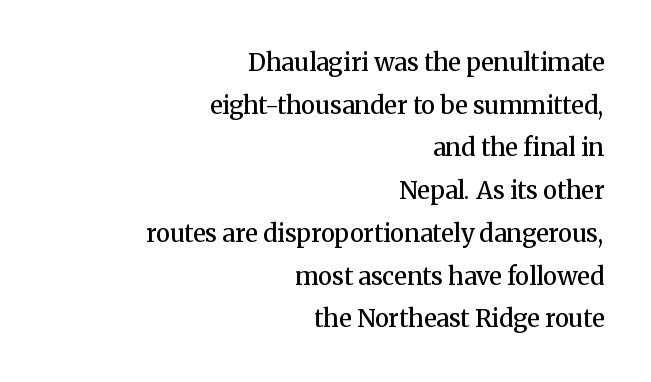
{"italic": "no", "bold": "semi", "underline": "no", "align": "right", "line_spacing_ratio": 1.78, "letter_spacing": "normal", "letter_spacing_em": 0.0, "glyph_px": 24}
